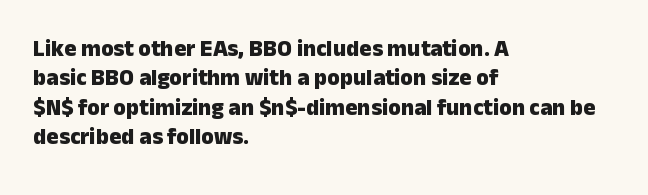
The image shows 23 px bold type, upright; set left-aligned, normal line spacing (1.28x), normal letter spacing, not underlined.
